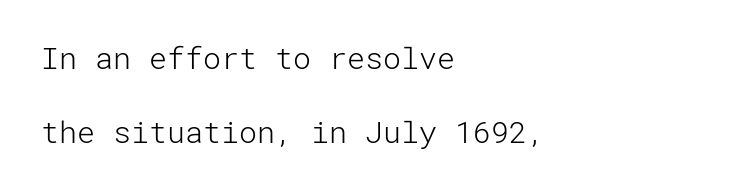
The setting favours the left margin, as ordinary paragraphs usually do. Designer's note — italics off, roman on. Bold? No — there's no thickening of the strokes. Has an underline been added? It has not. The rendering keeps characters at their native spacing. The passage shown is typeset with a sans-serif family.
